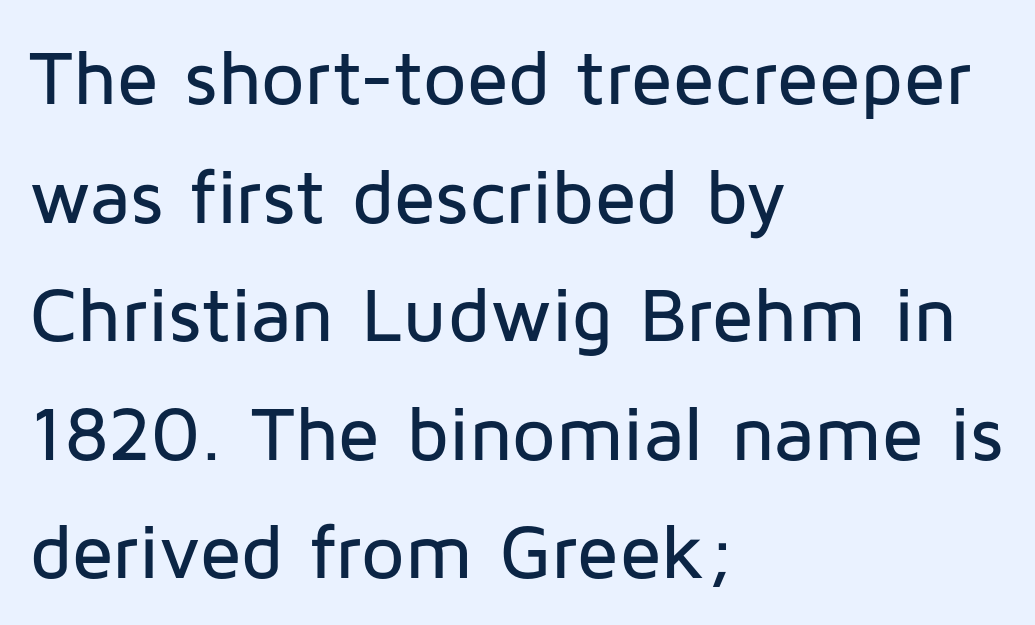
Leading matches the norm, producing a regular column. The characters display no serif detailing; their extremities are plain. Notice how the passage keeps a crisp vertical edge on the left only. The baseline area is clear. Italic: no, the glyphs are upright roman.
